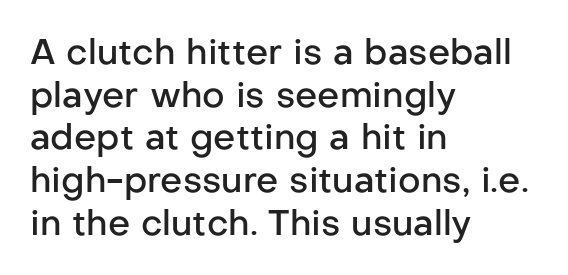
Lines of text with bare space underneath. The passage shown is semibold, sitting just below true bold. There is no visible air inserted between adjacent glyphs. Characters remain perfectly vertical along every line. The characters display no serif detailing; their extremities are plain. The lines in this sample share a left origin and differ only in where they stop.
